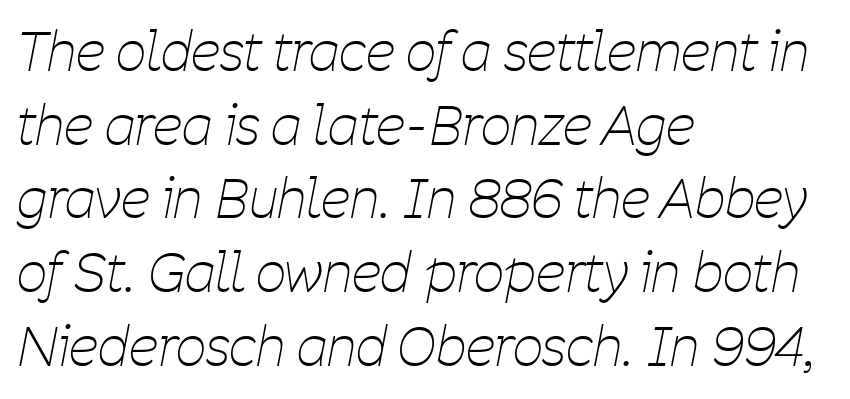
Q: Is the text bold? A: No.
Q: Is the text italic (slanted)? A: Yes, it leans right by about 11 degrees.
Q: Is the text underlined? A: No.
Q: How is the paragraph aligned? A: Left-aligned.
Q: Is the spacing between letters normal or unusually wide? A: Normal.
Q: Is the spacing between lines tight, normal or loose? A: Normal.
Q: Width (condensed, normal, or wide)? A: Condensed.
Q: Stroke contrast? A: Low.
Q: x-height? A: Medium.
Q: Monospaced? A: No.
